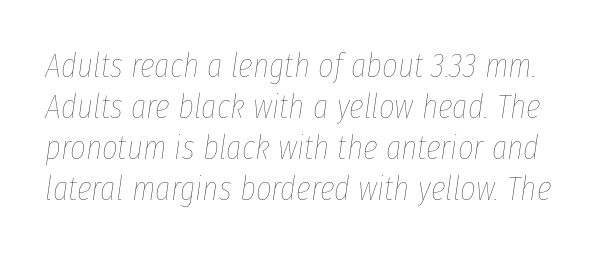
A typesetter would call this zero additional tracking. The letters are slanted; this is an italic face. The font sits on the lighter half of the weight spectrum, regular included. A bare baseline throughout the passage. Character widths vary here, with narrow letters taking less room than wide ones.
